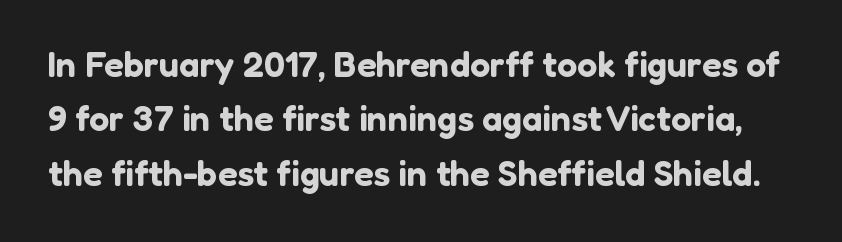
Q: Is the text italic (slanted)? A: No, it is upright.
Q: Is the typeface a serif or a sans-serif typeface? A: Sans-serif.
Q: Is the text underlined? A: No.
Q: Is the spacing between letters normal or unusually wide? A: Normal.
Q: Is the spacing between lines tight, normal or loose? A: Normal.
Q: Width (condensed, normal, or wide)? A: Normal.
Q: Stroke contrast? A: Low.
Q: x-height? A: Medium.
Q: Monospaced? A: No.
